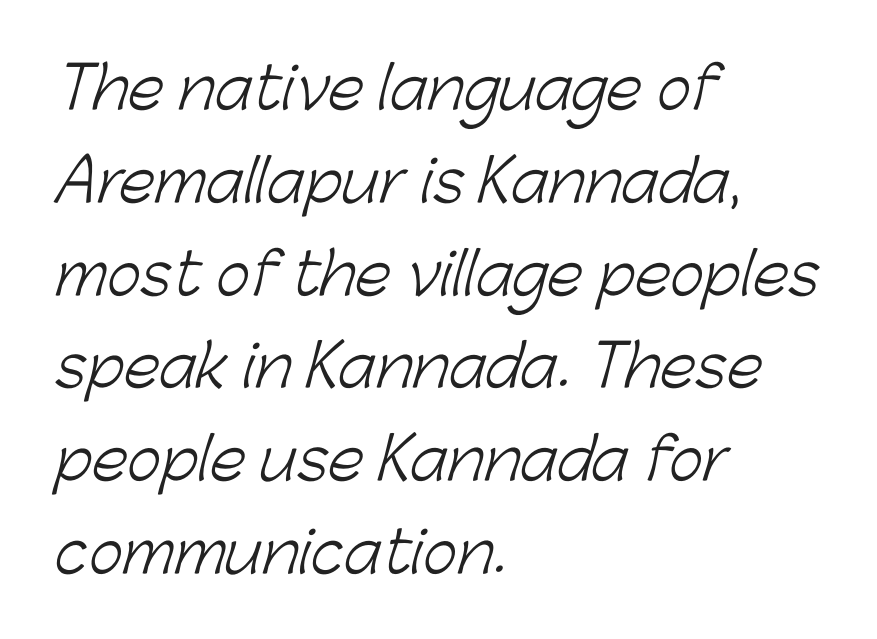
Q: Is the text bold? A: No.
Q: Is the typeface a serif or a sans-serif typeface? A: Sans-serif.
Q: Is the text underlined? A: No.
Q: How is the paragraph aligned? A: Left-aligned.
Q: Is the spacing between letters normal or unusually wide? A: Normal.
Q: Is the spacing between lines tight, normal or loose? A: Normal.
Q: Width (condensed, normal, or wide)? A: Normal.
Q: Stroke contrast? A: Low.
Q: x-height? A: Medium.
Q: Monospaced? A: No.
